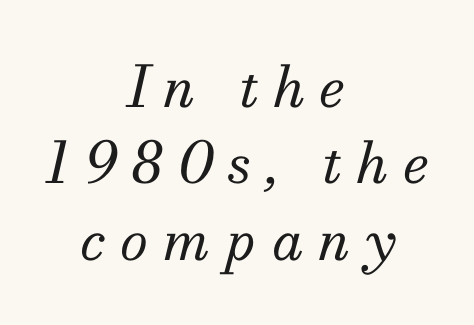
Visually the block forms a symmetrical silhouette, jagged on both flanks. What stands out about the letter spacing? Its width — letters are far apart. In terms of posture, this sample is oblique. What kind of face is this? One with serifs. No letter is thick-stroked: the sample isn't bold.
